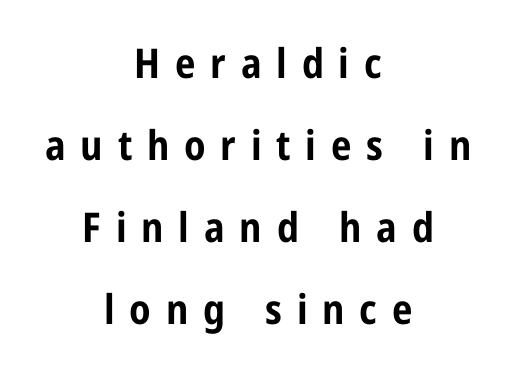
The image shows 41 px bold, condensed sans-serif type, upright; set centered, loose line spacing (2.0x), unusually wide letter spacing (+0.36 em), not underlined; low stroke contrast and a medium x-height.
